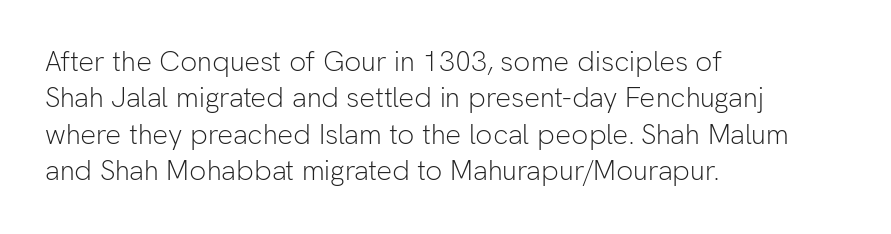
{"serif": "no", "italic": "no", "bold": "no", "weight": "light", "width": "normal", "stroke_contrast": "low", "x_height": "medium", "monospaced": "no", "underline": "no", "align": "left", "line_spacing": "normal", "line_spacing_ratio": 1.3, "letter_spacing": "normal", "letter_spacing_em": 0.0, "glyph_px": 28}
